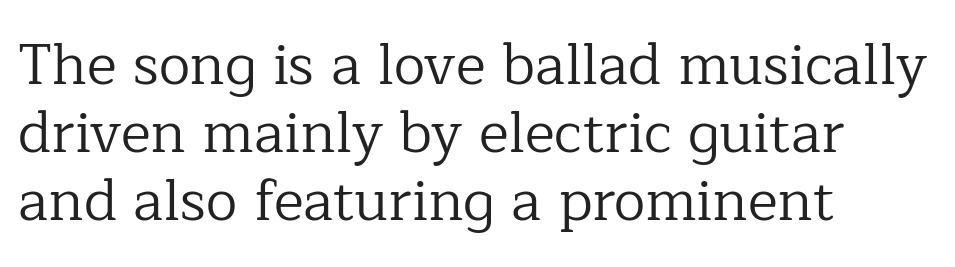
Q: Is the text bold? A: No.
Q: Is the text italic (slanted)? A: No, it is upright.
Q: Is the typeface a serif or a sans-serif typeface? A: Serif.
Q: Is the text underlined? A: No.
Q: How is the paragraph aligned? A: Left-aligned.
Q: Is the spacing between letters normal or unusually wide? A: Normal.
Q: Width (condensed, normal, or wide)? A: Normal.
Q: Stroke contrast? A: Low.
Q: x-height? A: Medium.
Q: Monospaced? A: No.
